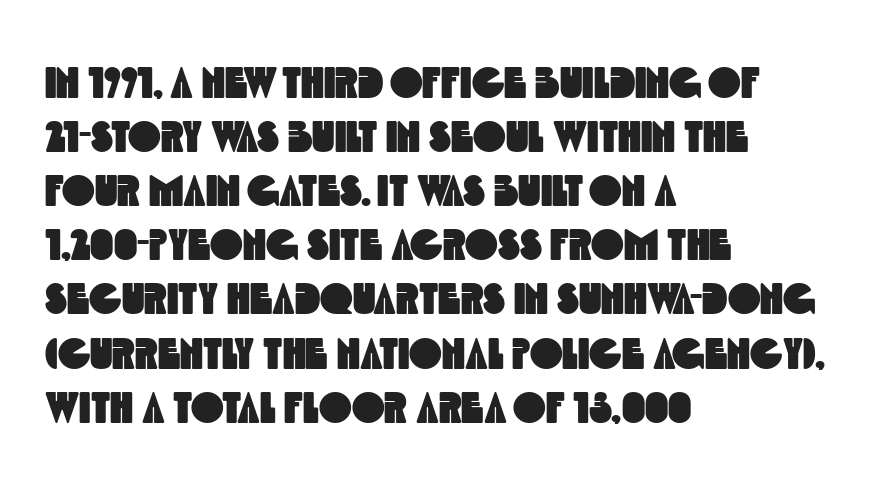
The ragged edge is on the right, which tells us the setting is flush left. Students, note that the glyphs here touch the page at normal intervals. Lines of text with bare space underneath. Looks like regular typesetting: each glyph gets only the width it needs. The font family rendered here belongs to the sans-serif group.
